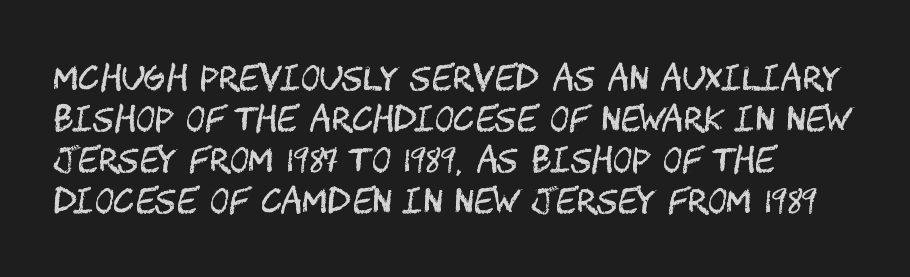
{"serif": "no", "italic": "no", "bold": "no", "weight": "regular", "width": "condensed", "stroke_contrast": "medium", "x_height": "large", "underline": "no", "align": "left", "line_spacing_ratio": 1.24, "letter_spacing": "normal", "letter_spacing_em": 0.0, "glyph_px": 33}
